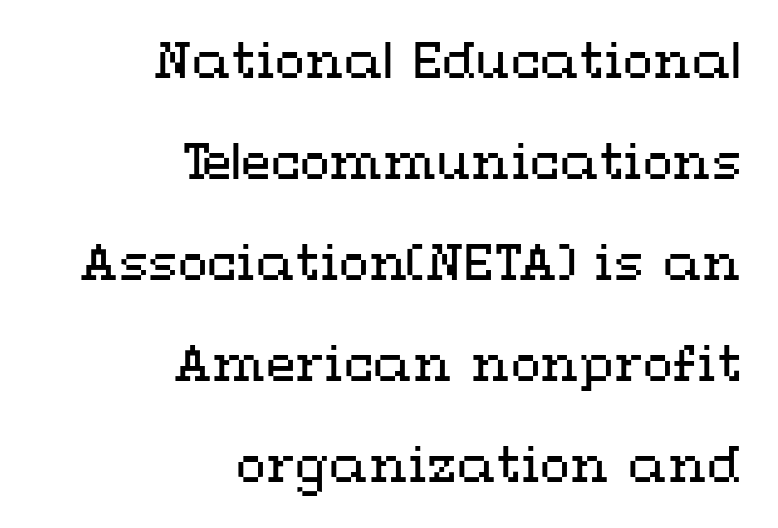
{"italic": "no", "bold": "no", "weight": "regular", "width": "wide", "stroke_contrast": "medium", "x_height": "medium", "monospaced": "no", "underline": "no", "align": "right", "line_spacing": "loose", "line_spacing_ratio": 2.06, "letter_spacing": "normal", "letter_spacing_em": 0.0, "glyph_px": 49}
